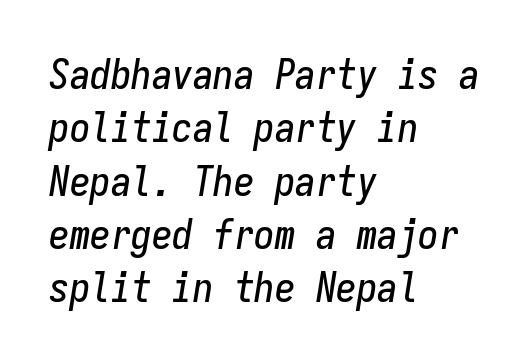
The image shows 41 px condensed type, italic (leaning right), monospaced; set left-aligned, normal line spacing (1.3x), normal letter spacing, not underlined; low stroke contrast and a medium x-height.
